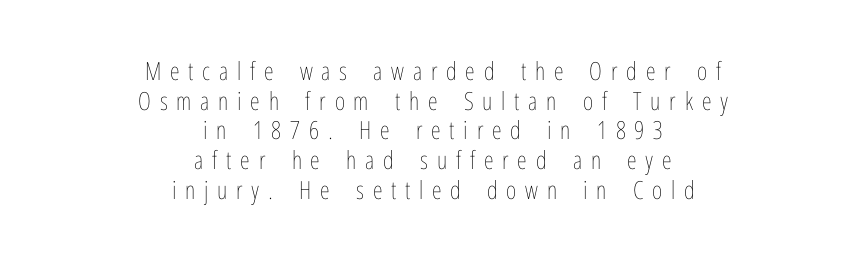
{"italic": "no", "bold": "no", "underline": "no", "align": "center", "line_spacing_ratio": 1.19, "letter_spacing": "wide", "letter_spacing_em": 0.35, "glyph_px": 25}
